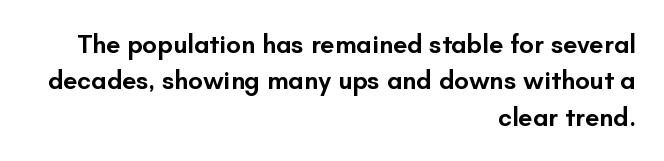
Normally led — the rows are evenly, conventionally spaced. Look at the stroke-to-counter ratio: somewhat heavy, a semibold. There is no visible air inserted between adjacent glyphs. Descenders hang freely into open space. Designer's note — italics off, roman on.
